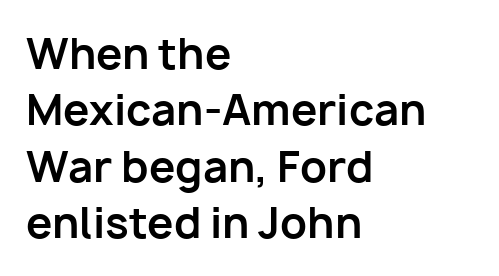
Q: Is the text bold? A: Yes.
Q: Is the text italic (slanted)? A: No, it is upright.
Q: Is the typeface a serif or a sans-serif typeface? A: Sans-serif.
Q: Is the text underlined? A: No.
Q: How is the paragraph aligned? A: Left-aligned.
Q: Is the spacing between letters normal or unusually wide? A: Normal.
Q: Is the spacing between lines tight, normal or loose? A: Normal.
Q: Width (condensed, normal, or wide)? A: Normal.
Q: Stroke contrast? A: Low.
Q: x-height? A: Medium.
Q: Monospaced? A: No.
